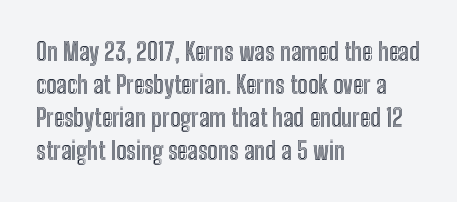
{"italic": "no", "underline": "no", "align": "left", "line_spacing": "normal", "line_spacing_ratio": 1.32, "letter_spacing": "normal", "letter_spacing_em": 0.0, "glyph_px": 25}
